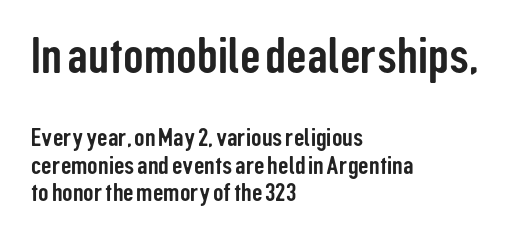
The image shows 51 px condensed sans-serif type, upright; set left-aligned, tight line spacing (1.05x), normal letter spacing, not underlined; the first (top) block is 1.96x larger; low stroke contrast and a medium x-height.
